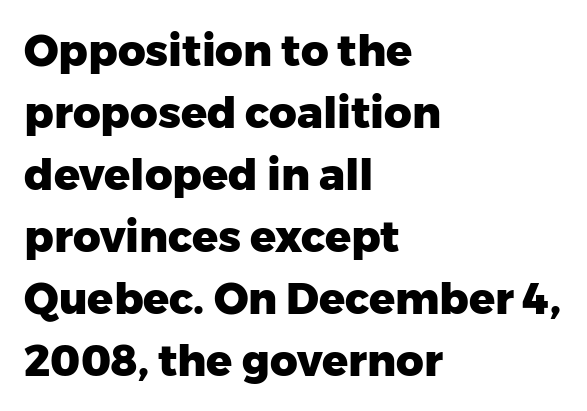
Q: Is the text bold? A: Yes.
Q: Is the text italic (slanted)? A: No, it is upright.
Q: Is the typeface a serif or a sans-serif typeface? A: Sans-serif.
Q: Is the text underlined? A: No.
Q: How is the paragraph aligned? A: Left-aligned.
Q: Is the spacing between letters normal or unusually wide? A: Normal.
Q: Is the spacing between lines tight, normal or loose? A: Normal.
Q: Width (condensed, normal, or wide)? A: Normal.
Q: Stroke contrast? A: Low.
Q: x-height? A: Medium.
Q: Monospaced? A: No.
